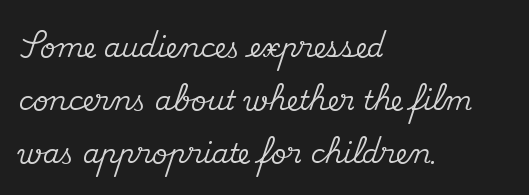
The image shows 27 px text type; set left-aligned, loose line spacing (1.96x), normal letter spacing, not underlined.
